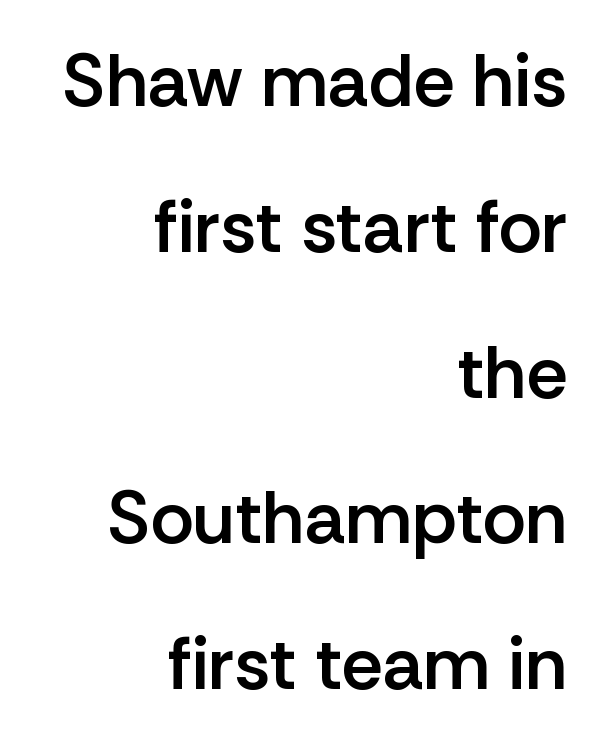
{"serif": "no", "italic": "no", "bold": "semi", "weight": "semibold", "width": "normal", "stroke_contrast": "low", "x_height": "medium", "monospaced": "no", "underline": "no", "align": "right", "line_spacing": "loose", "line_spacing_ratio": 1.97, "letter_spacing": "normal", "letter_spacing_em": 0.0, "glyph_px": 74}
